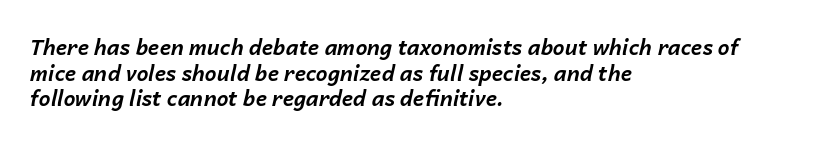
{"italic": "yes", "lean": "right", "slant_degrees": 14, "bold": "yes", "underline": "no", "align": "left", "line_spacing_ratio": 1.22, "letter_spacing": "normal", "letter_spacing_em": 0.0, "glyph_px": 21}
